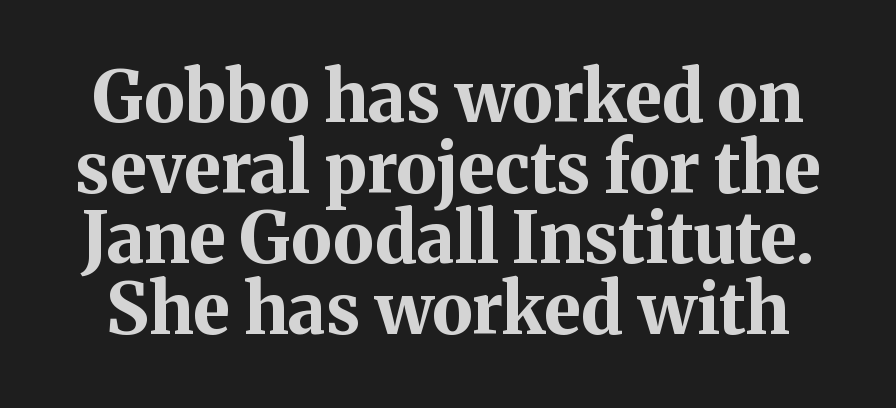
The specimen omits any rule beneath the text block's lines. One glance says dense: line gaps are narrower than usual. No italicization has been applied; the sample stays upright. Heft: maximum for text — a bold. Note: serifs present on the glyphs. Here the designer chose a conventional face with non-uniform glyph widths.
